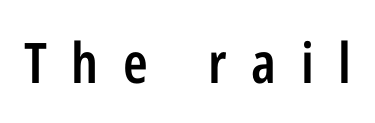
Q: Is the text bold? A: Semi-bold.
Q: Is the text italic (slanted)? A: No, it is upright.
Q: Is the typeface a serif or a sans-serif typeface? A: Sans-serif.
Q: Is the text underlined? A: No.
Q: Is the spacing between letters normal or unusually wide? A: Unusually wide.
Q: Width (condensed, normal, or wide)? A: Condensed.
Q: Stroke contrast? A: Low.
Q: x-height? A: Medium.
Q: Monospaced? A: No.
